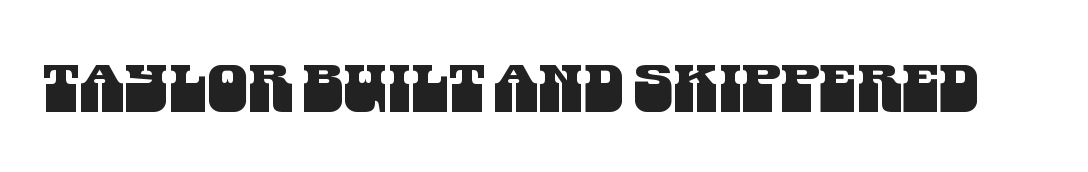
{"serif": "no", "width": "condensed", "stroke_contrast": "medium", "x_height": "large", "monospaced": "no", "underline": "no", "letter_spacing": "normal", "letter_spacing_em": 0.0, "glyph_px": 65}
